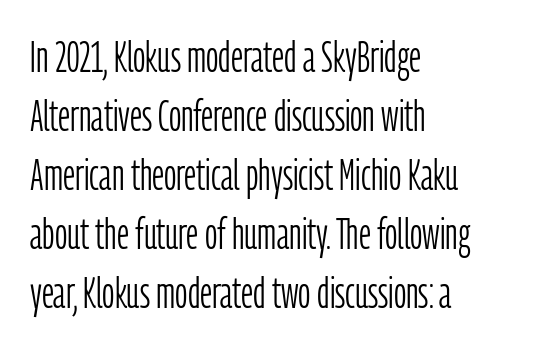
Q: Is the text bold? A: No.
Q: Is the text italic (slanted)? A: No, it is upright.
Q: Is the typeface a serif or a sans-serif typeface? A: Sans-serif.
Q: Is the text underlined? A: No.
Q: How is the paragraph aligned? A: Left-aligned.
Q: Is the spacing between letters normal or unusually wide? A: Normal.
Q: Is the spacing between lines tight, normal or loose? A: Normal.
Q: Width (condensed, normal, or wide)? A: Condensed.
Q: Stroke contrast? A: Low.
Q: x-height? A: Medium.
Q: Monospaced? A: No.
